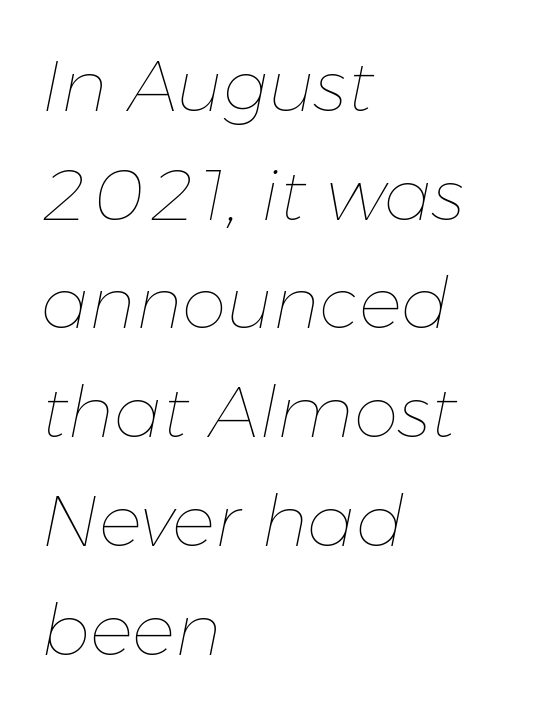
Q: Is the text bold? A: No.
Q: Is the text italic (slanted)? A: Yes, it leans right by about 11 degrees.
Q: Is the text underlined? A: No.
Q: How is the paragraph aligned? A: Left-aligned.
Q: Is the spacing between letters normal or unusually wide? A: Normal.
Q: Is the spacing between lines tight, normal or loose? A: Normal.
Q: Width (condensed, normal, or wide)? A: Normal.
Q: Stroke contrast? A: Low.
Q: x-height? A: Medium.
Q: Monospaced? A: No.
